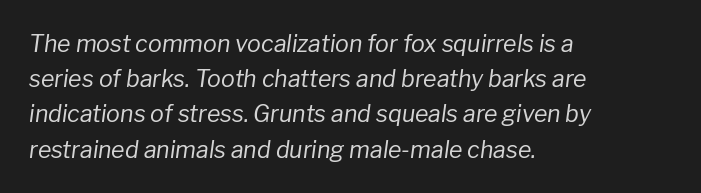
The face looks like a standard text weight, possibly lighter. It's the slanting kind of type. Where is the straight margin? On the left. Plain, unruled lines of type. Horizontal bands of white between lines are of average thickness. Compared with typical body copy, the letter spacing here is the same.
